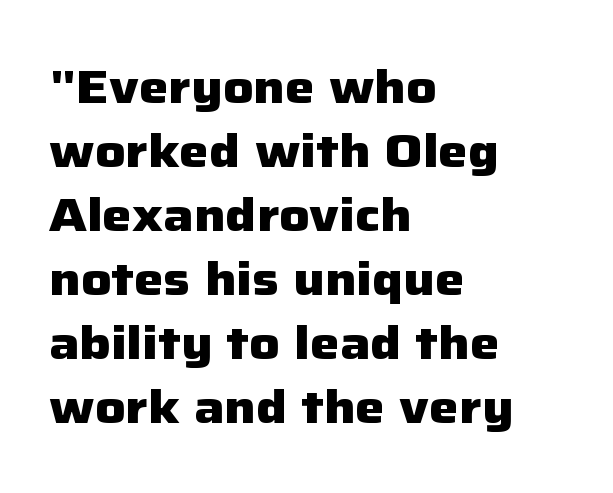
Does extra space separate the letters? No, they use regular spacing. The lettering stays uniformly vertical, giving the passage a roman look. A typesetter would call this proportional, since set widths differ per character. Typographically, this falls in the sans-serif category.
